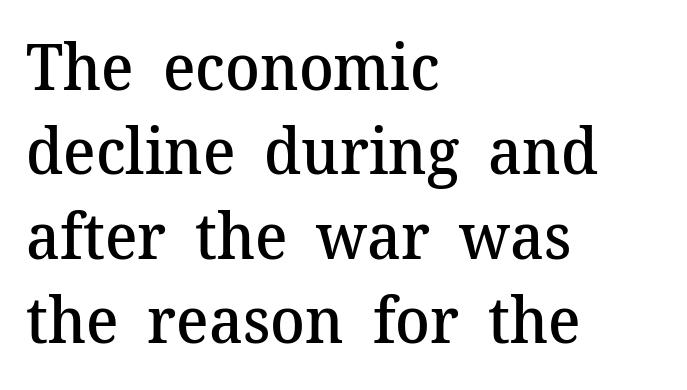
Students, observe: this is what conventionally led text looks like. Summary of weight: moderately heavy, a semibold. Serif or sans? Serif — the stroke terminals have little feet. This sample is left-justified, so line endings fall wherever the words run out. The face used here is proportionally spaced, like ordinary book or web type. Letters rest on an invisible, unmarked baseline.
